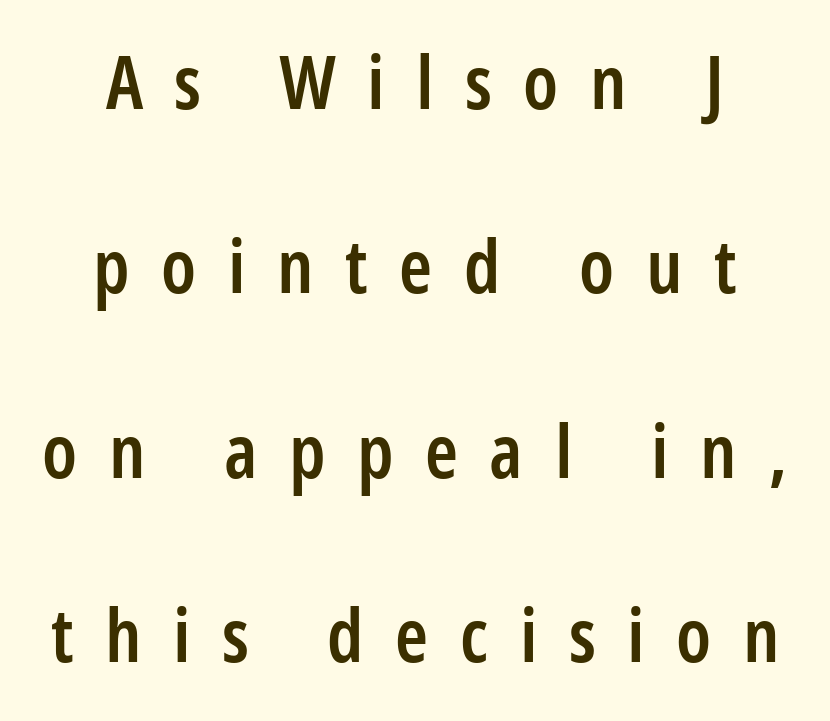
Q: Is the text bold? A: Semi-bold.
Q: Is the text italic (slanted)? A: No, it is upright.
Q: Is the typeface a serif or a sans-serif typeface? A: Sans-serif.
Q: Is the text underlined? A: No.
Q: How is the paragraph aligned? A: Centered.
Q: Is the spacing between letters normal or unusually wide? A: Unusually wide.
Q: Is the spacing between lines tight, normal or loose? A: Loose.
Q: Width (condensed, normal, or wide)? A: Condensed.
Q: Stroke contrast? A: Low.
Q: x-height? A: Medium.
Q: Monospaced? A: No.
